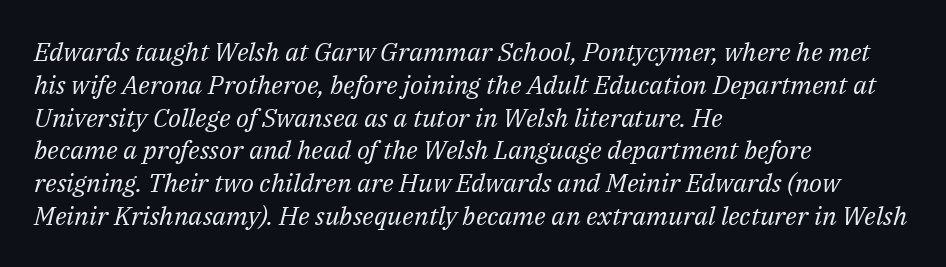
Nothing unusual about the tracking: characters are spaced as the font intends. Weight: regular or lighter. The passage shown stacks its lines at a standard gap. Any mark beneath the type? The region is blank. Observe the lean: these are italic letterforms.
